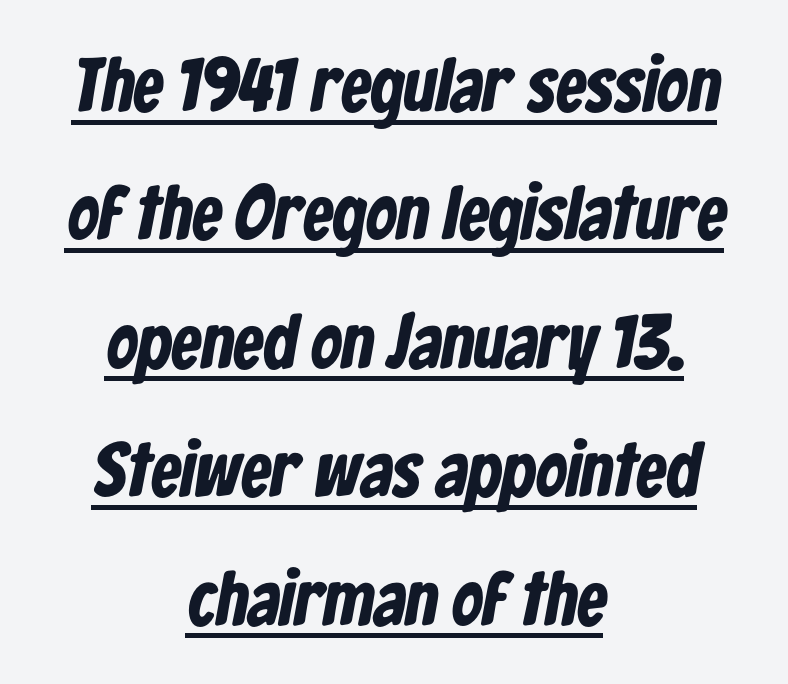
Q: Is the text bold? A: Yes.
Q: Is the typeface a serif or a sans-serif typeface? A: Sans-serif.
Q: Is the text underlined? A: Yes.
Q: How is the paragraph aligned? A: Centered.
Q: Is the spacing between letters normal or unusually wide? A: Normal.
Q: Is the spacing between lines tight, normal or loose? A: Normal.
Q: Width (condensed, normal, or wide)? A: Condensed.
Q: Stroke contrast? A: Low.
Q: x-height? A: Medium.
Q: Monospaced? A: No.
